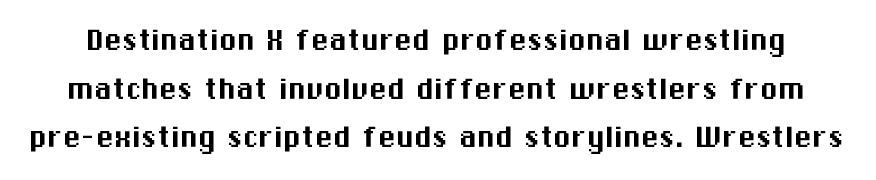
Q: Is the text italic (slanted)? A: No, it is upright.
Q: Is the typeface a serif or a sans-serif typeface? A: Sans-serif.
Q: Is the text underlined? A: No.
Q: Is the spacing between letters normal or unusually wide? A: Normal.
Q: Is the spacing between lines tight, normal or loose? A: Normal.
Q: Width (condensed, normal, or wide)? A: Normal.
Q: Stroke contrast? A: Medium.
Q: x-height? A: Medium.
Q: Monospaced? A: No.
